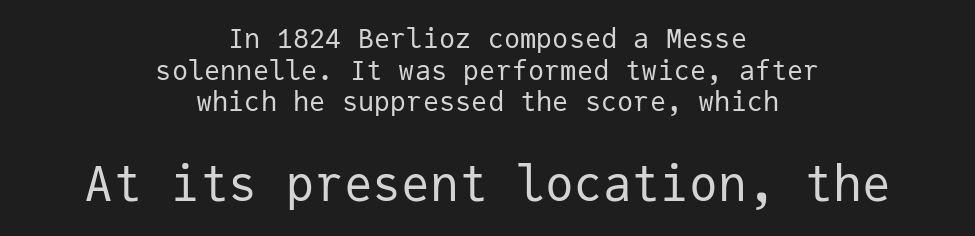
Q: Is the text bold? A: No.
Q: Is the text italic (slanted)? A: No, it is upright.
Q: Is the typeface a serif or a sans-serif typeface? A: Sans-serif.
Q: Is the text underlined? A: No.
Q: How is the paragraph aligned? A: Centered.
Q: Is the spacing between letters normal or unusually wide? A: Normal.
Q: Which block of text is set in a larger size, the first (top) or the second (bottom)? A: The second (bottom) one.
Q: Width (condensed, normal, or wide)? A: Normal.
Q: Stroke contrast? A: Low.
Q: x-height? A: Medium.
Q: Monospaced? A: Yes.
